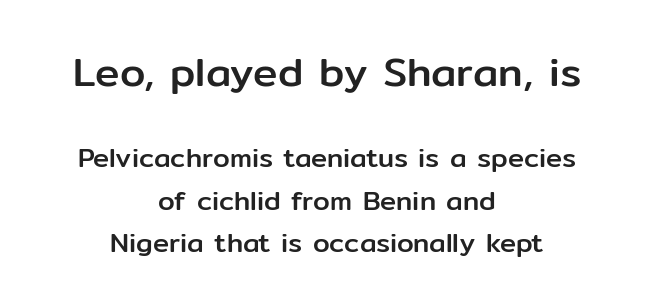
{"serif": "no", "italic": "no", "width": "normal", "stroke_contrast": "low", "x_height": "medium", "monospaced": "no", "underline": "no", "align": "center", "line_spacing": "normal", "line_spacing_ratio": 1.57, "letter_spacing": "normal", "letter_spacing_em": 0.0, "larger_block": "first", "size_ratio": 1.52, "glyph_px": 41}
